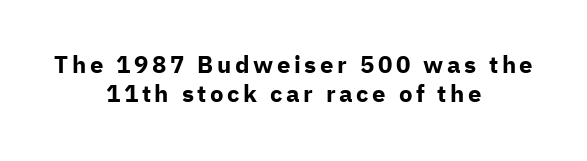
A bare baseline throughout the passage. Italic: no, the glyphs are upright roman. Look at the stroke-to-counter ratio: heavy, a bold. Horizontal alignment here is central, giving a formal, balanced look.
